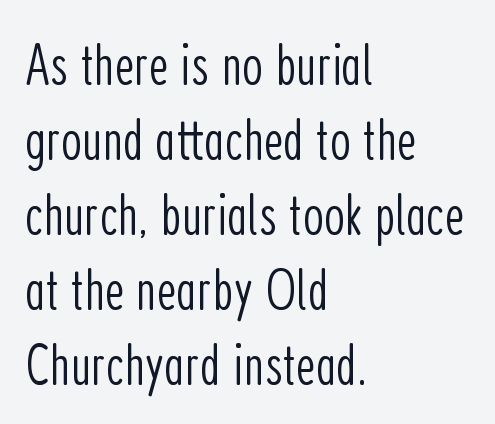
{"serif": "no", "italic": "no", "bold": "no", "weight": "light", "width": "condensed", "stroke_contrast": "low", "x_height": "medium", "monospaced": "no", "underline": "no", "align": "left", "line_spacing": "normal", "line_spacing_ratio": 1.25, "letter_spacing": "normal", "letter_spacing_em": 0.0, "glyph_px": 60}
